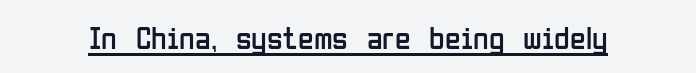
{"serif": "no", "italic": "no", "bold": "no", "weight": "regular", "width": "condensed", "stroke_contrast": "low", "x_height": "medium", "monospaced": "no", "underline": "yes", "letter_spacing": "normal", "letter_spacing_em": 0.0, "glyph_px": 32}
